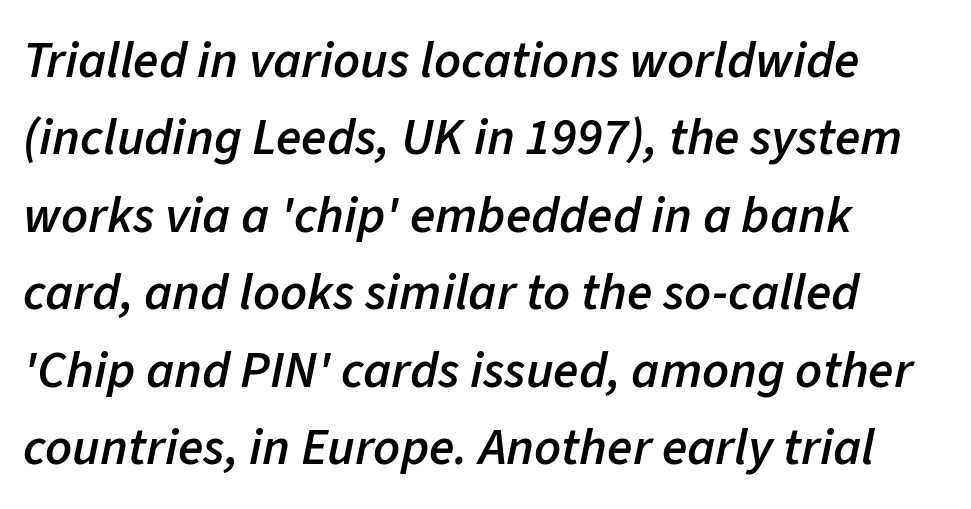
{"italic": "yes", "lean": "right", "slant_degrees": 11, "bold": "semi", "weight": "semibold", "width": "normal", "stroke_contrast": "low", "x_height": "medium", "monospaced": "no", "underline": "no", "align": "left", "line_spacing": "normal", "line_spacing_ratio": 1.49, "letter_spacing": "normal", "letter_spacing_em": 0.0, "glyph_px": 52}
